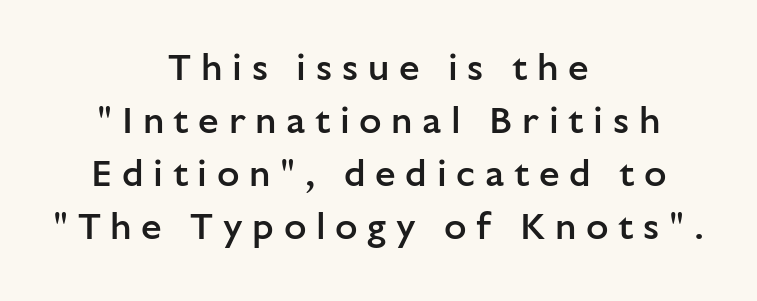
{"serif": "no", "italic": "no", "bold": "semi", "weight": "semibold", "width": "normal", "stroke_contrast": "low", "x_height": "medium", "monospaced": "no", "underline": "no", "align": "center", "line_spacing": "normal", "line_spacing_ratio": 1.43, "letter_spacing": "wide", "letter_spacing_em": 0.26, "glyph_px": 37}
